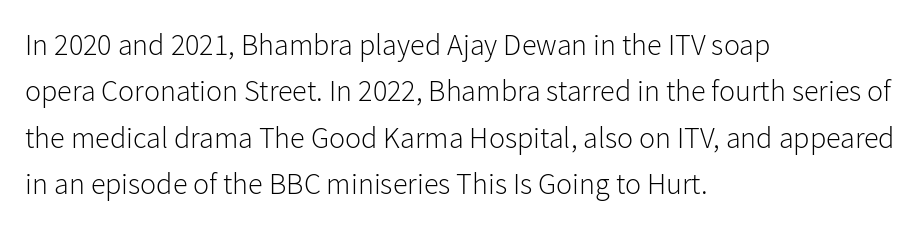
Each letter keeps its own natural width here, so spacing adapts to shape. The font family rendered here belongs to the sans-serif group. Each row of text sits above clean, open space. The face looks like a standard text weight, possibly lighter.
